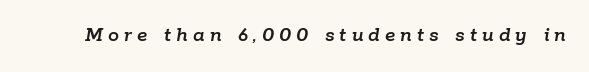
Q: Is the text italic (slanted)? A: Yes, it leans right by about 9 degrees.
Q: Is the text underlined? A: No.
Q: Is the spacing between letters normal or unusually wide? A: Unusually wide.
